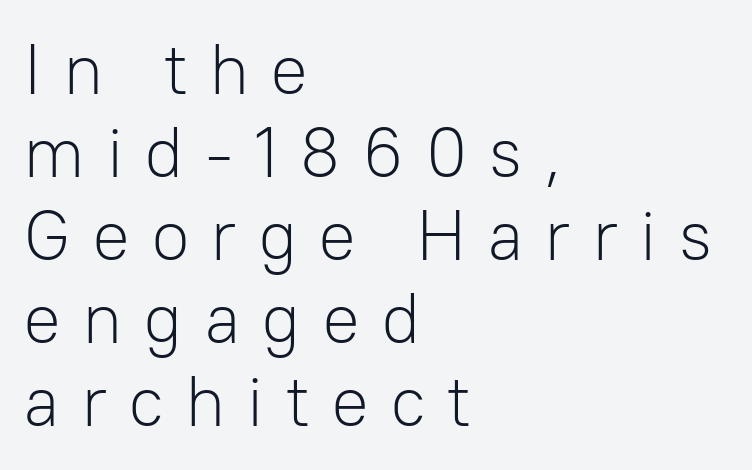
This sample uses a sans-serif face. Underline: absent. These lines were composed using upright roman letters. The strokes are not fattened; the text isn't bold. Here the designer chose a conventional face with non-uniform glyph widths.
